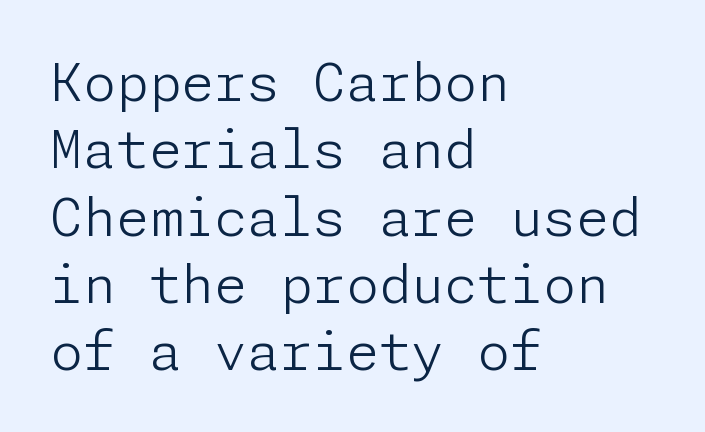
{"serif": "no", "italic": "no", "bold": "no", "weight": "light", "width": "normal", "stroke_contrast": "low", "x_height": "medium", "underline": "no", "align": "left", "line_spacing": "normal", "line_spacing_ratio": 1.27, "letter_spacing": "normal", "letter_spacing_em": 0.0, "glyph_px": 53}
